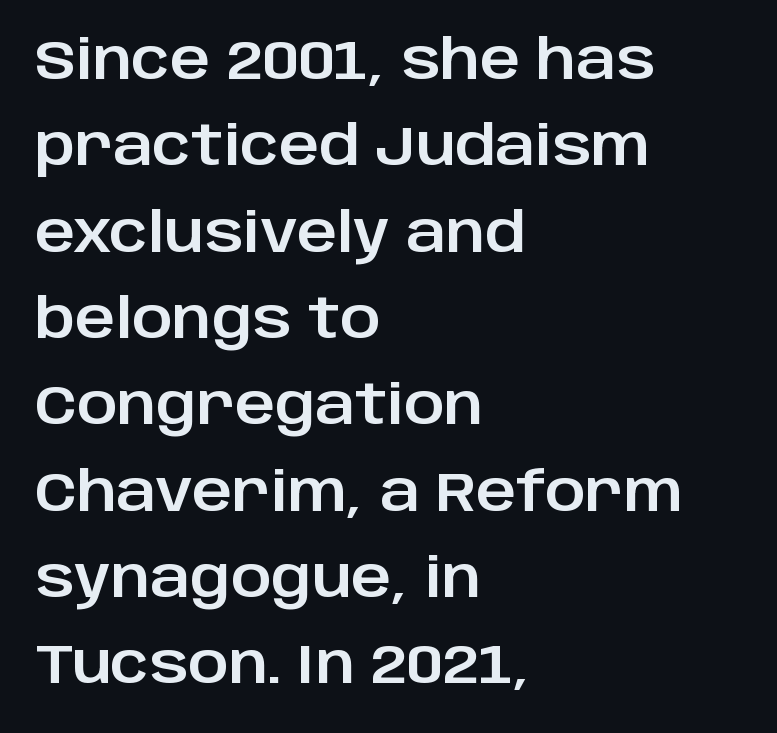
The image shows 55 px sans-serif type, upright; set left-aligned, normal line spacing (1.57x), normal letter spacing, not underlined; low stroke contrast and a large x-height.
